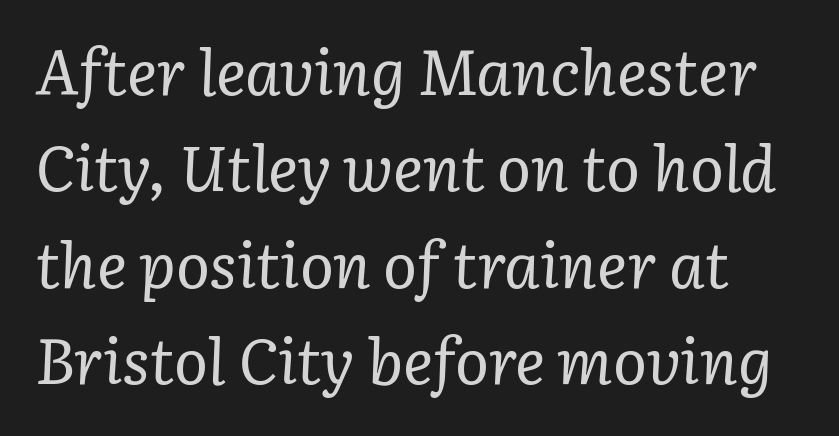
The image shows 63 px regular-weight serif type, italic (leaning right); set normal line spacing (1.53x), normal letter spacing, not underlined; low stroke contrast and a medium x-height.
